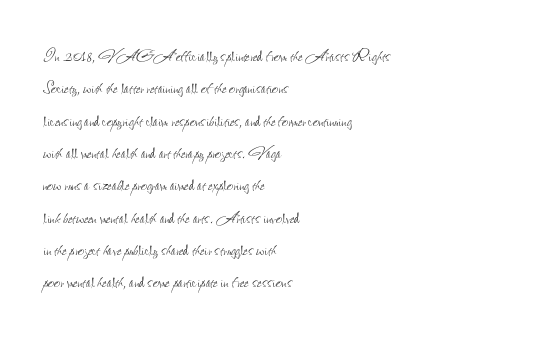
The image shows 22 px text type; set left-aligned, normal line spacing (1.47x), normal letter spacing, not underlined.
